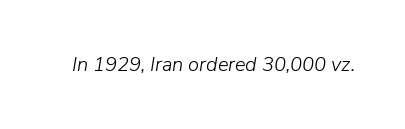
{"italic": "yes", "lean": "right", "slant_degrees": 9, "bold": "no", "underline": "no", "letter_spacing": "normal", "letter_spacing_em": 0.0, "glyph_px": 20}
